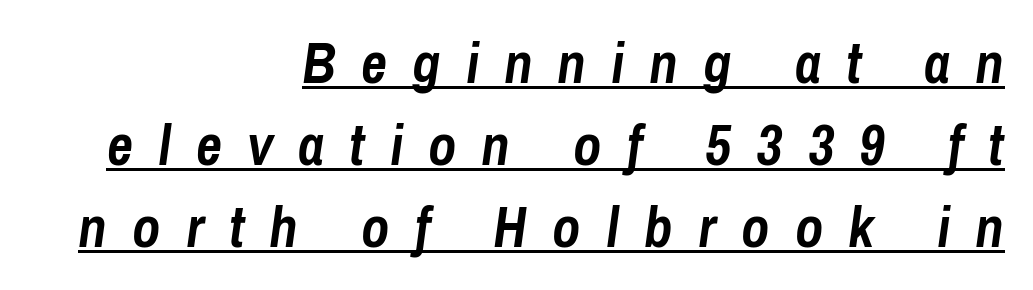
{"italic": "yes", "lean": "right", "slant_degrees": 8, "bold": "yes", "weight": "semibold", "width": "condensed", "stroke_contrast": "low", "x_height": "medium", "monospaced": "no", "underline": "yes", "align": "right", "line_spacing": "normal", "line_spacing_ratio": 1.44, "letter_spacing": "wide", "letter_spacing_em": 0.44, "glyph_px": 57}
